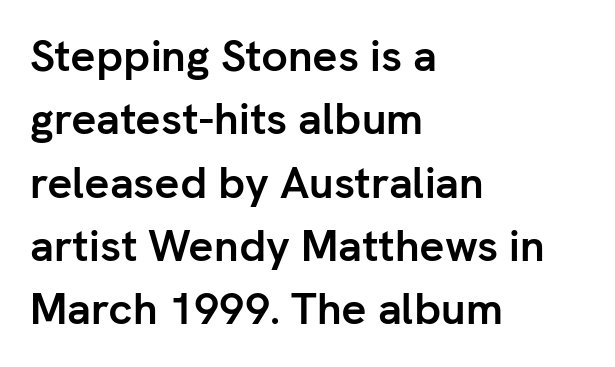
The image shows 44 px semibold sans-serif type, upright; set left-aligned, normal line spacing (1.44x), normal letter spacing, not underlined; low stroke contrast and a medium x-height.
